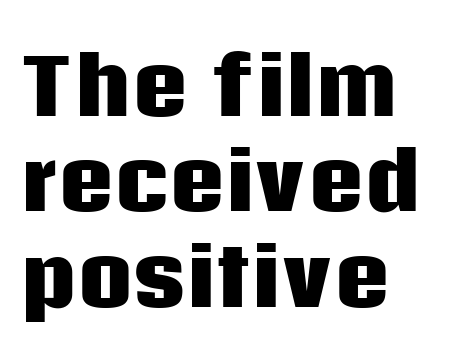
The image shows 77 px heavy sans-serif type, upright; set line spacing 1.24x, normal letter spacing, not underlined; low stroke contrast and a large x-height.
